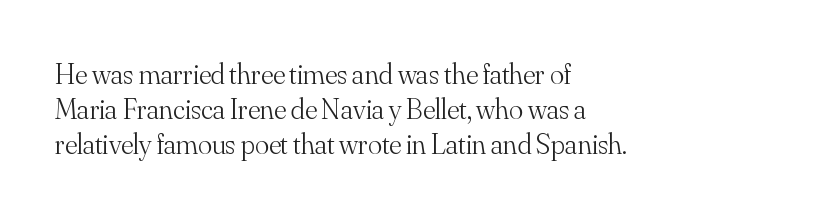
The gap between lines stays unmarked. Yep, those are serifs on the letters. Every row of glyphs begins at an identical x-position on the left. Designer's note — italics off, roman on.
